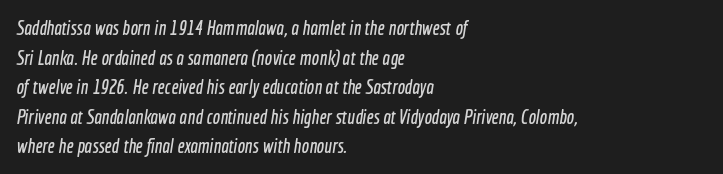
The rendering uses a moderate line-height, typical for paragraphs. The strip under each line holds only bare page. Does the copy run flush right? No — it runs flush left. Tracking here is standard; glyphs follow each other at the usual distance.
